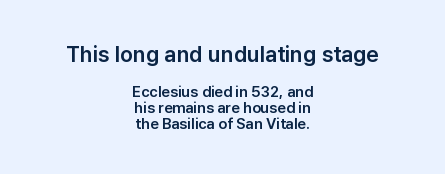
The image shows 22 px text type, upright; set centered, tight line spacing (1.06x), normal letter spacing, not underlined; the first (top) block is 1.47x larger.
